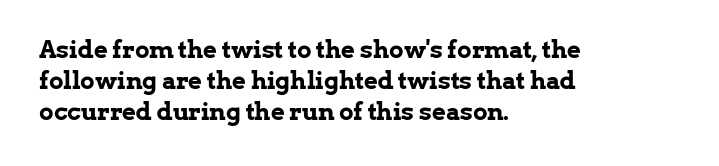
Every letter is thick-stroked: bold, no question. Line starts are locked; line ends wander. What's the leading like? Ordinary, nothing unusual. Glance below the letters and you will spot only blank space.
